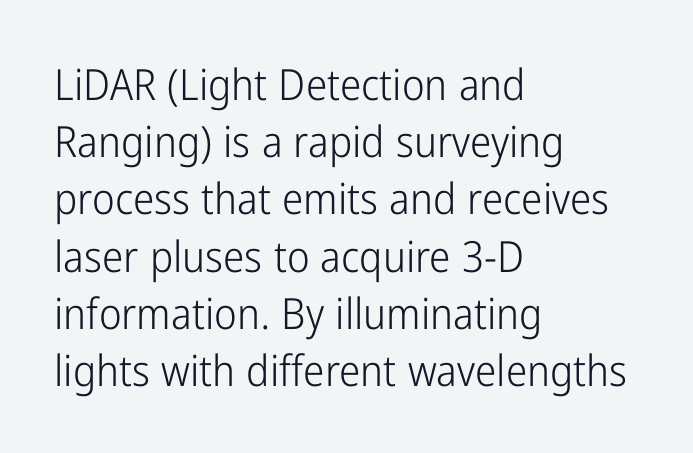
{"serif": "no", "italic": "no", "bold": "no", "weight": "light", "width": "condensed", "stroke_contrast": "low", "x_height": "medium", "monospaced": "no", "underline": "no", "align": "left", "line_spacing": "normal", "line_spacing_ratio": 1.33, "letter_spacing": "normal", "letter_spacing_em": 0.0, "glyph_px": 43}
